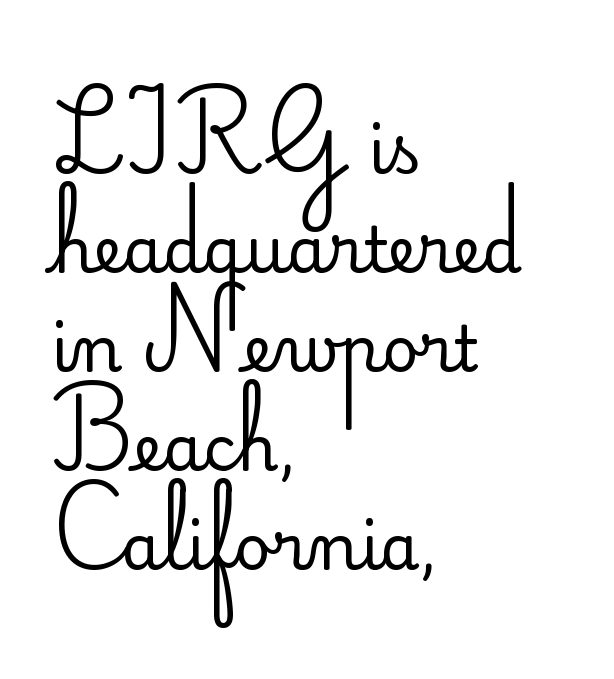
The image shows 63 px regular-weight sans-serif type, upright; set left-aligned, normal line spacing (1.57x), normal letter spacing, not underlined; low stroke contrast and a small x-height.
